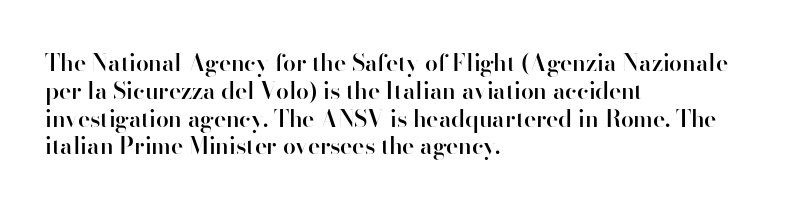
The image shows 23 px text type, upright; set left-aligned, line spacing 1.21x, normal letter spacing, not underlined.
